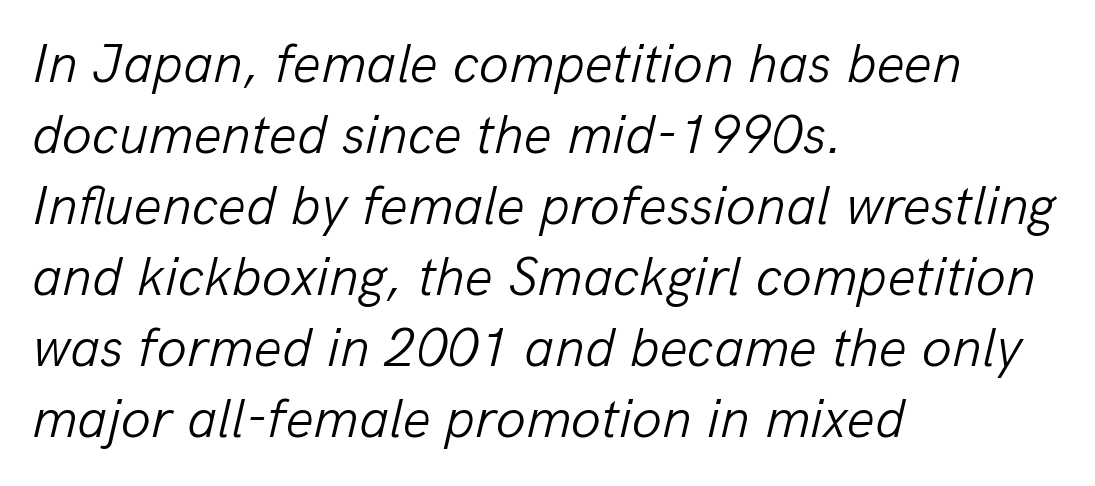
{"italic": "yes", "lean": "right", "slant_degrees": 13, "bold": "no", "weight": "light", "width": "normal", "stroke_contrast": "low", "x_height": "medium", "monospaced": "no", "underline": "no", "align": "left", "line_spacing": "normal", "line_spacing_ratio": 1.29, "letter_spacing": "normal", "letter_spacing_em": 0.0, "glyph_px": 55}
